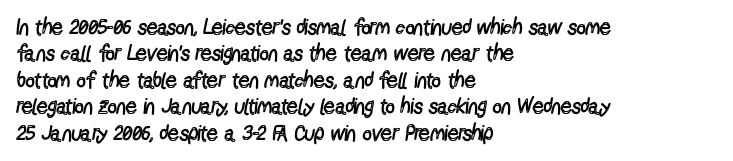
Underlining? Definitely not there. Heaviness? Minimal to ordinary, like unemphasized prose. Short note: letters normally spaced. Where is the straight margin? On the left.
